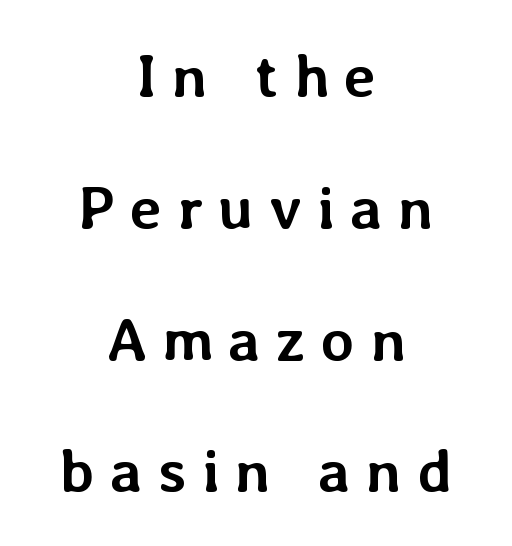
The designer dialed line spacing up above the default. The sample has been set heavy, in full bold. This sample has the flowing, uneven cadence of proportional lettering. Does extra space separate the letters? Yes, quite a lot of it. No word sits above an underline. The passage is arranged like a title page — every line centered.
